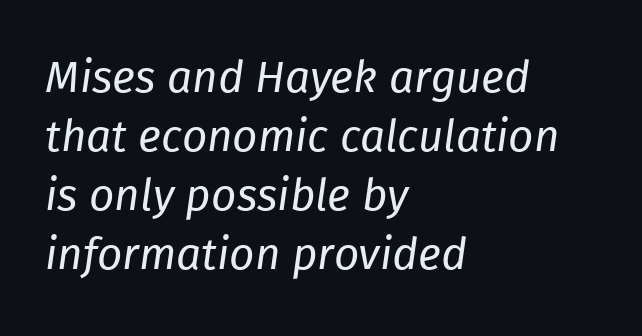
The image shows 44 px regular-weight type, italic (leaning right); set left-aligned, normal line spacing (1.34x), normal letter spacing, not underlined; low stroke contrast and a medium x-height.
